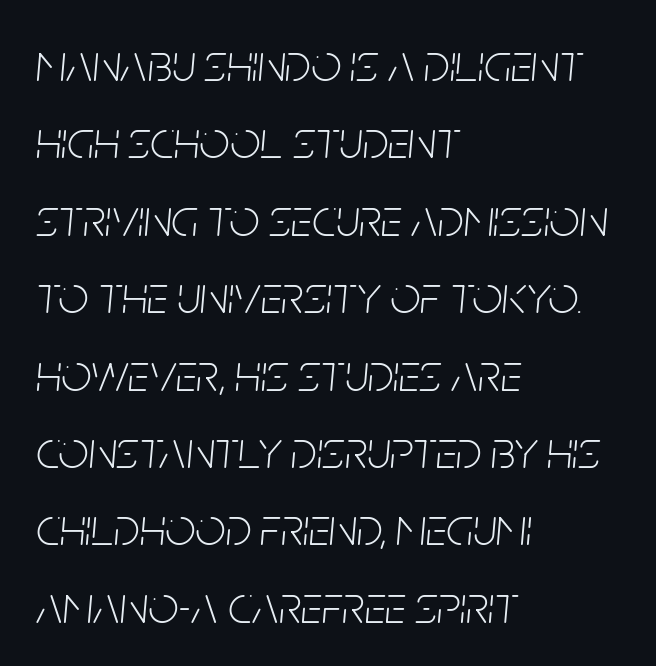
Q: Is the text bold? A: No.
Q: Is the text italic (slanted)? A: Yes, it leans right by about 5 degrees.
Q: Is the text underlined? A: No.
Q: How is the paragraph aligned? A: Left-aligned.
Q: Is the spacing between letters normal or unusually wide? A: Normal.
Q: Is the spacing between lines tight, normal or loose? A: Normal.
Q: Width (condensed, normal, or wide)? A: Condensed.
Q: Stroke contrast? A: Low.
Q: x-height? A: Large.
Q: Monospaced? A: No.
